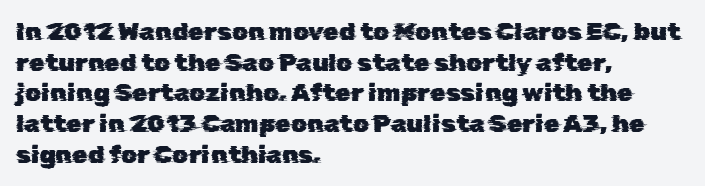
{"underline": "no", "align": "left", "line_spacing_ratio": 1.23, "letter_spacing": "normal", "letter_spacing_em": 0.0, "glyph_px": 25}
